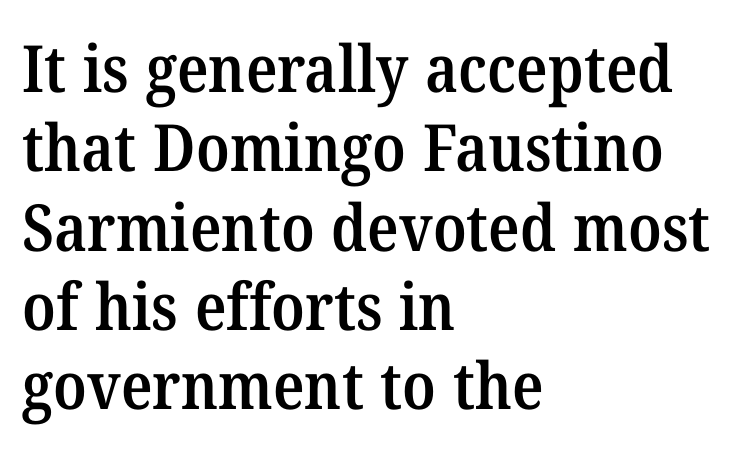
Varying glyph widths throughout — classic text-font behaviour. A serif font was chosen for this passage. As a designer I'd log this as weight 600, semibold. A classic flush-left, rag-right setting is used for this passage. No word sits above an underline. Look at the tracking — it's just the regular setting, nothing added.
